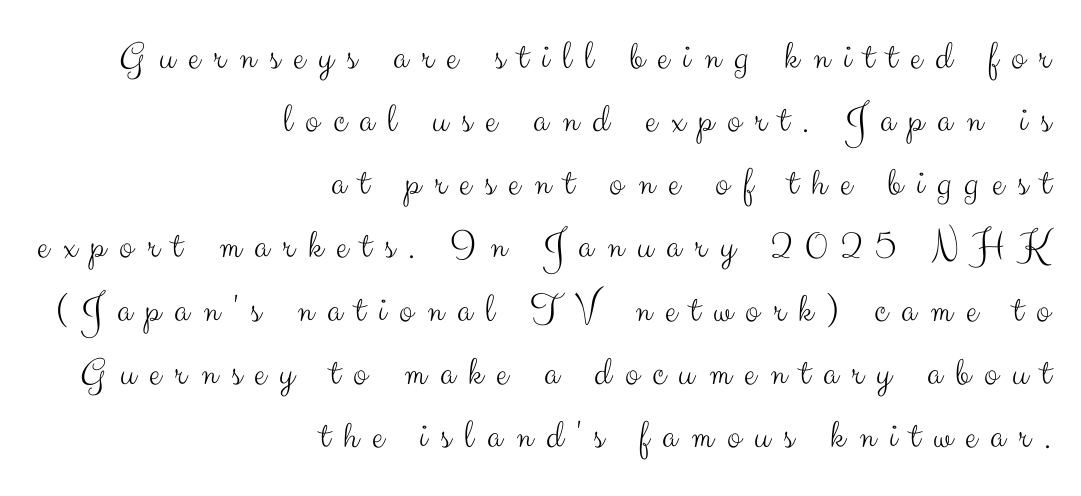
{"serif": "no", "bold": "no", "weight": "light", "width": "normal", "stroke_contrast": "medium", "x_height": "small", "monospaced": "no", "underline": "no", "align": "right", "line_spacing": "normal", "line_spacing_ratio": 1.54, "letter_spacing": "wide", "letter_spacing_em": 0.33, "glyph_px": 41}
